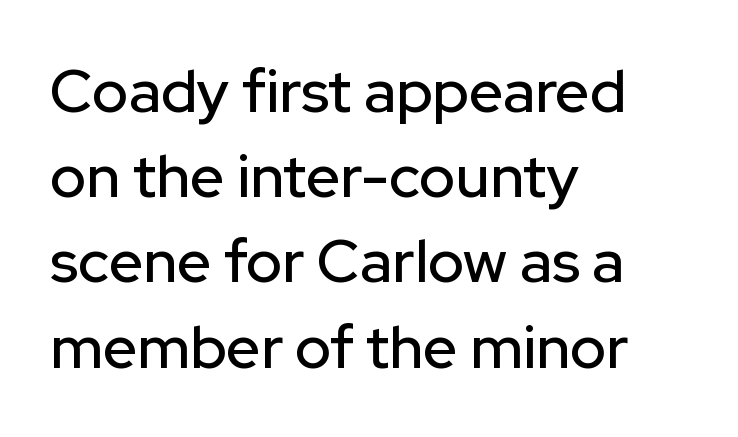
{"serif": "no", "italic": "no", "width": "normal", "stroke_contrast": "low", "x_height": "medium", "monospaced": "no", "underline": "no", "align": "left", "line_spacing": "normal", "line_spacing_ratio": 1.42, "letter_spacing": "normal", "letter_spacing_em": 0.0, "glyph_px": 60}
